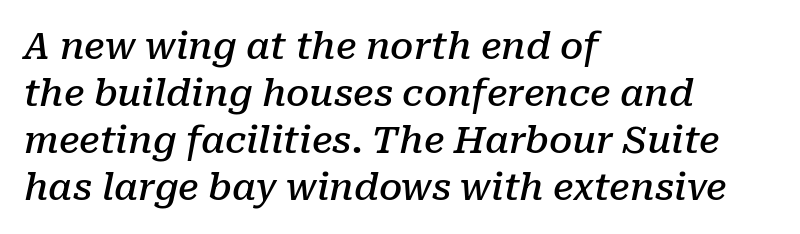
You could not count columns in this text — the font is proportionally spaced. The glyphs look as if they've been sheared to an angle. No word sits above an underline. Does the copy run flush right? No — it runs flush left. These lines carry some extra weight — a demibold, not a full bold. Leading: standard.
